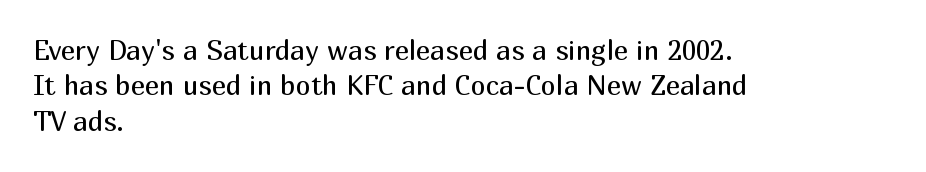
{"italic": "no", "bold": "no", "underline": "no", "align": "left", "line_spacing": "normal", "line_spacing_ratio": 1.31, "letter_spacing": "normal", "letter_spacing_em": 0.0, "glyph_px": 27}
